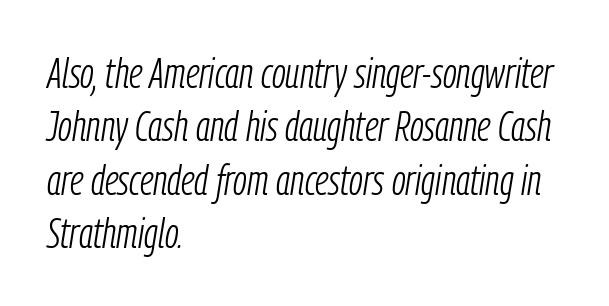
The image shows 42 px light, condensed type, italic (leaning right); set left-aligned, normal line spacing (1.27x), normal letter spacing, not underlined; low stroke contrast and a medium x-height.
